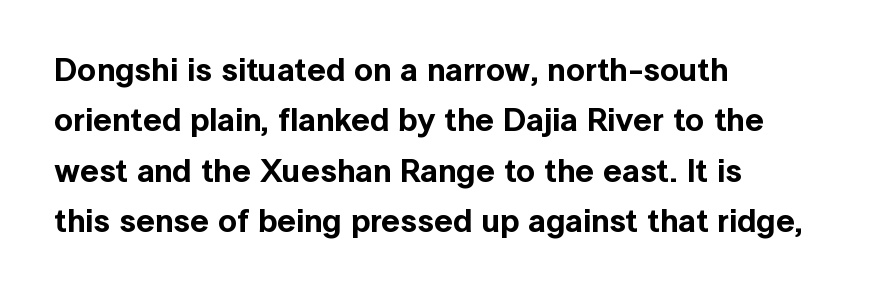
The letters advance in unequal steps, a hallmark of proportional type. Letter spacing: default. How would I describe the line gaps? Plain and ordinary. Examine the stroke ends and you'll find no serifs. Notice how the passage keeps a crisp vertical edge on the left only. Descenders are the only things crossing below the line.
